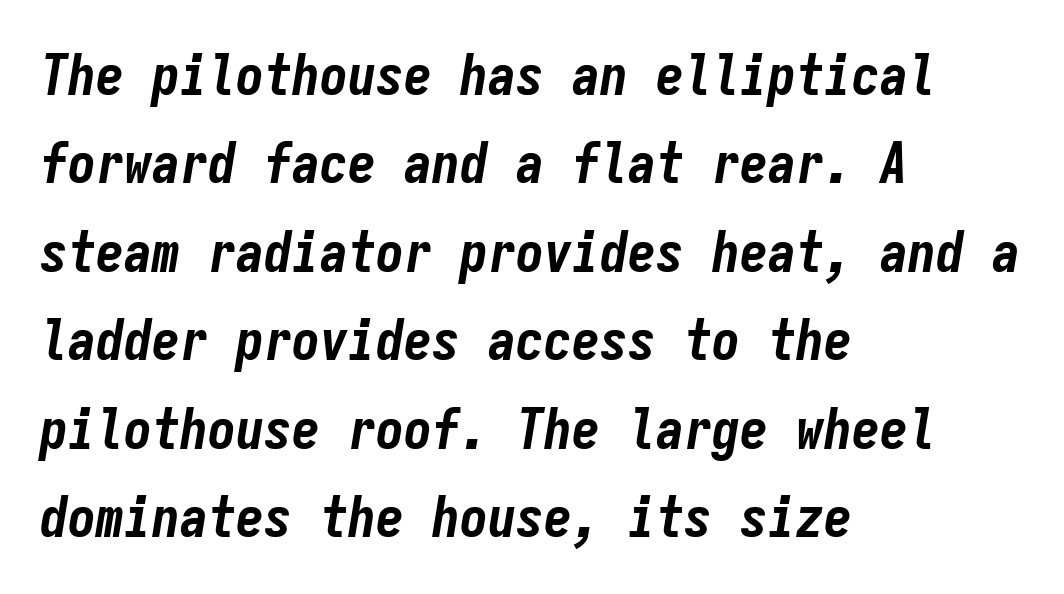
The typesetter chose a ragged-right arrangement here. Between one letter and the next there's only the usual sliver of space. Evenly set lines give the paragraph a standard silhouette. Just letters on the line, the space beneath them empty. On the weight axis this lands at bold, roughly 700.
